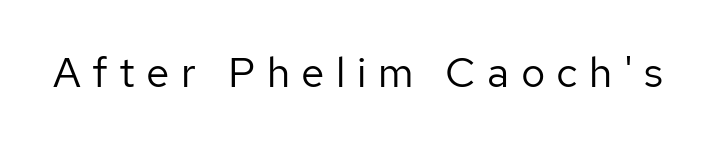
It's the straight-up-and-down kind of type. The letters carry no serifs — their stems end cleanly without finishing strokes. The space directly below the letters is spotless. Character widths vary here, with narrow letters taking less room than wide ones. The gaps between neighbouring characters are conspicuously large. Summary of weight: not heavy and not bold.
